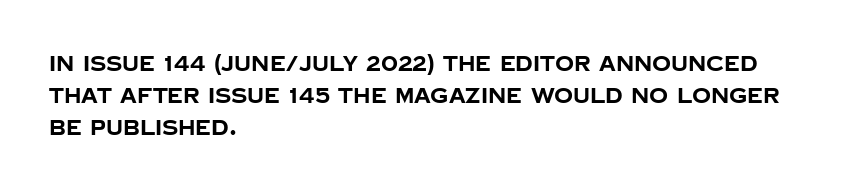
{"italic": "no", "bold": "yes", "underline": "no", "align": "left", "line_spacing": "normal", "line_spacing_ratio": 1.53, "letter_spacing": "normal", "letter_spacing_em": 0.0, "glyph_px": 21}
